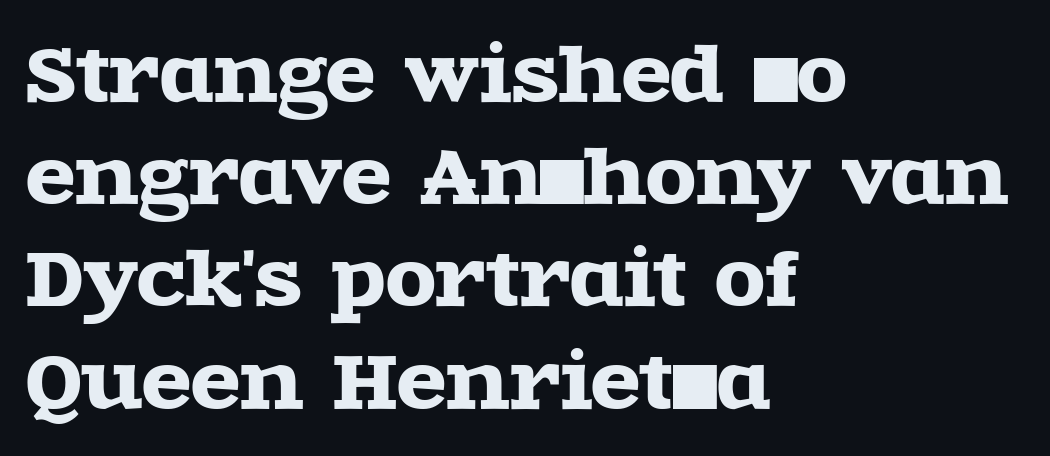
{"serif": "yes", "italic": "no", "width": "wide", "x_height": "large", "monospaced": "no", "underline": "no", "align": "left", "line_spacing": "normal", "line_spacing_ratio": 1.4, "letter_spacing": "normal", "letter_spacing_em": 0.0, "glyph_px": 73}
